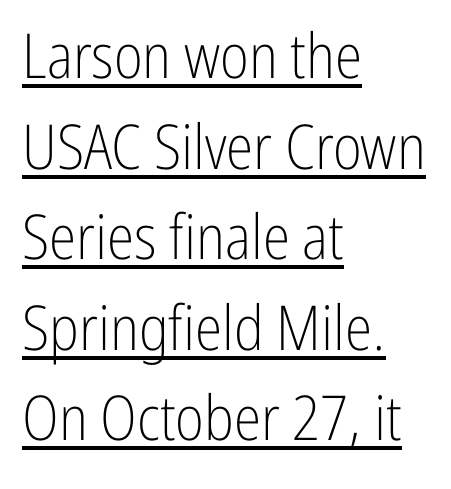
Underlined type. These lines stack with their left ends in a neat column. Italic? Not at all — the glyphs are vertical. These lines are rendered in a variable-pitch font. Vertically, the passage feels balanced, rows spaced as you'd expect.
